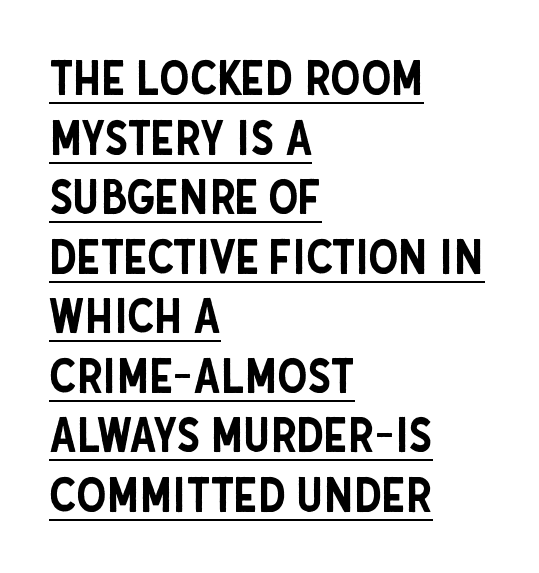
The image shows 48 px condensed sans-serif type, upright; set left-aligned, line spacing 1.24x, normal letter spacing, underlined; low stroke contrast and a large x-height.
